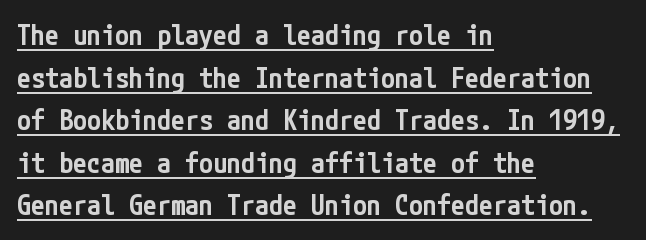
Q: Is the text bold? A: Semi-bold.
Q: Is the text italic (slanted)? A: No, it is upright.
Q: Is the typeface a serif or a sans-serif typeface? A: Sans-serif.
Q: Is the text underlined? A: Yes.
Q: How is the paragraph aligned? A: Left-aligned.
Q: Is the spacing between letters normal or unusually wide? A: Normal.
Q: Is the spacing between lines tight, normal or loose? A: Normal.
Q: Width (condensed, normal, or wide)? A: Condensed.
Q: Stroke contrast? A: Low.
Q: x-height? A: Medium.
